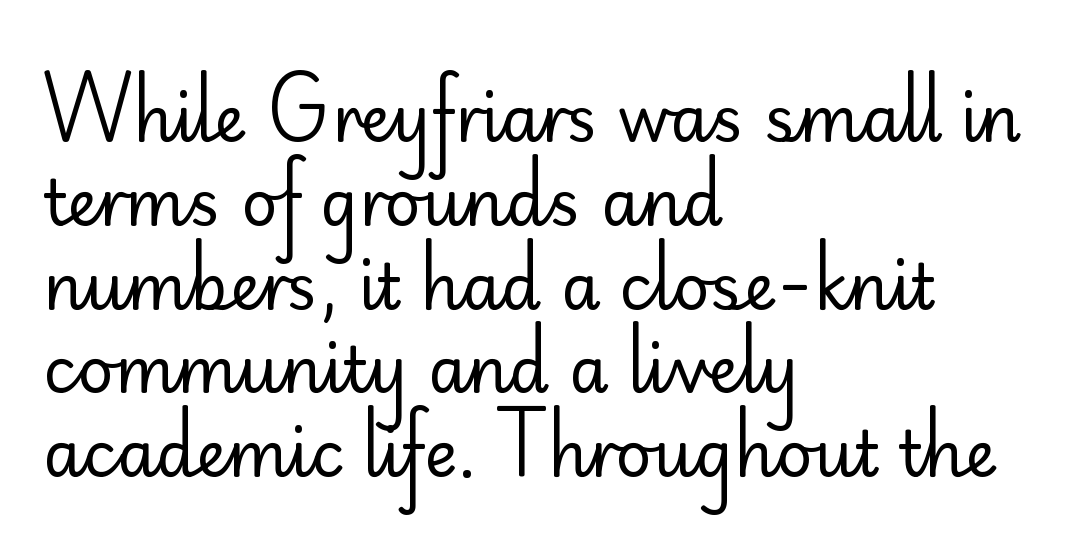
Q: Is the text bold? A: No.
Q: Is the text italic (slanted)? A: No, it is upright.
Q: Is the typeface a serif or a sans-serif typeface? A: Sans-serif.
Q: Is the text underlined? A: No.
Q: How is the paragraph aligned? A: Left-aligned.
Q: Is the spacing between letters normal or unusually wide? A: Normal.
Q: Is the spacing between lines tight, normal or loose? A: Normal.
Q: Width (condensed, normal, or wide)? A: Normal.
Q: Stroke contrast? A: Low.
Q: x-height? A: Small.
Q: Monospaced? A: No.
